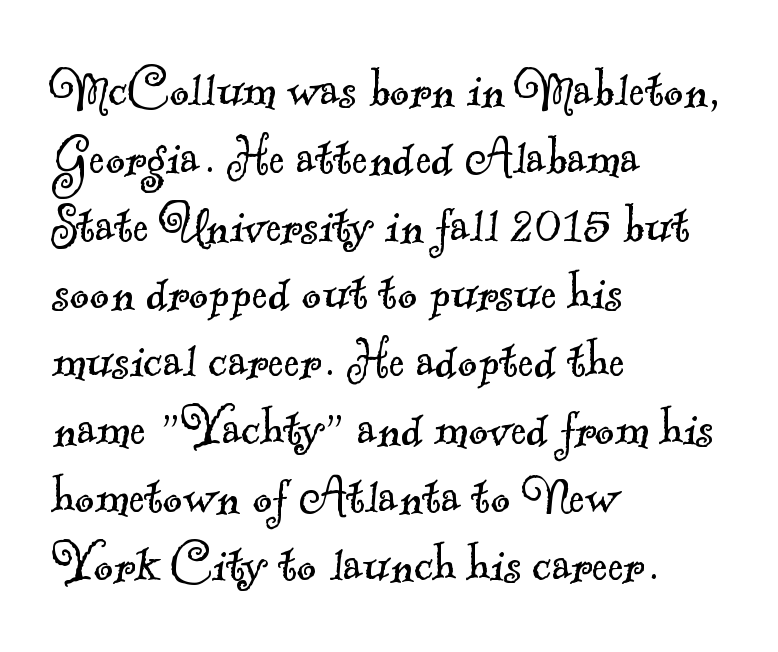
{"serif": "yes", "bold": "no", "weight": "light", "width": "normal", "x_height": "small", "monospaced": "no", "underline": "no", "align": "left", "line_spacing": "tight", "line_spacing_ratio": 1.13, "letter_spacing": "normal", "letter_spacing_em": 0.0, "glyph_px": 60}
